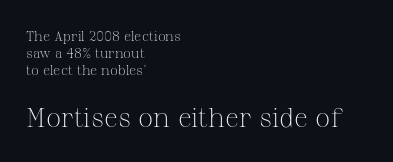
The image shows 27 px text type, upright; set left-aligned, line spacing 1.22x, normal letter spacing, not underlined; the second (bottom) block is 1.93x larger.
